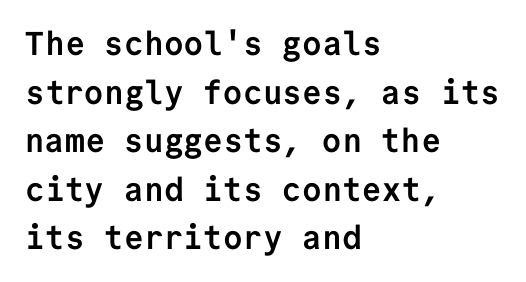
The image shows 33 px semibold sans-serif type, upright, monospaced; set left-aligned, normal line spacing (1.47x), normal letter spacing, not underlined; low stroke contrast and a medium x-height.
